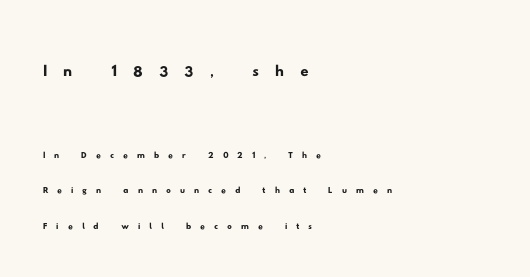
The image shows 41 px wide sans-serif type; set left-aligned, normal line spacing (1.54x), unusually wide letter spacing (+0.39 em), not underlined; the first (top) block is 1.78x larger; low stroke contrast and a small x-height.
